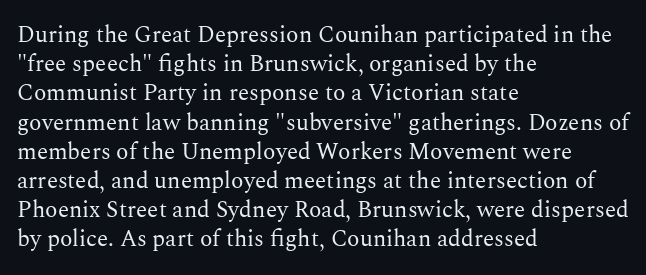
Q: Is the text bold? A: No.
Q: Is the text italic (slanted)? A: No, it is upright.
Q: Is the text underlined? A: No.
Q: How is the paragraph aligned? A: Left-aligned.
Q: Is the spacing between letters normal or unusually wide? A: Normal.
Q: Is the spacing between lines tight, normal or loose? A: Normal.
